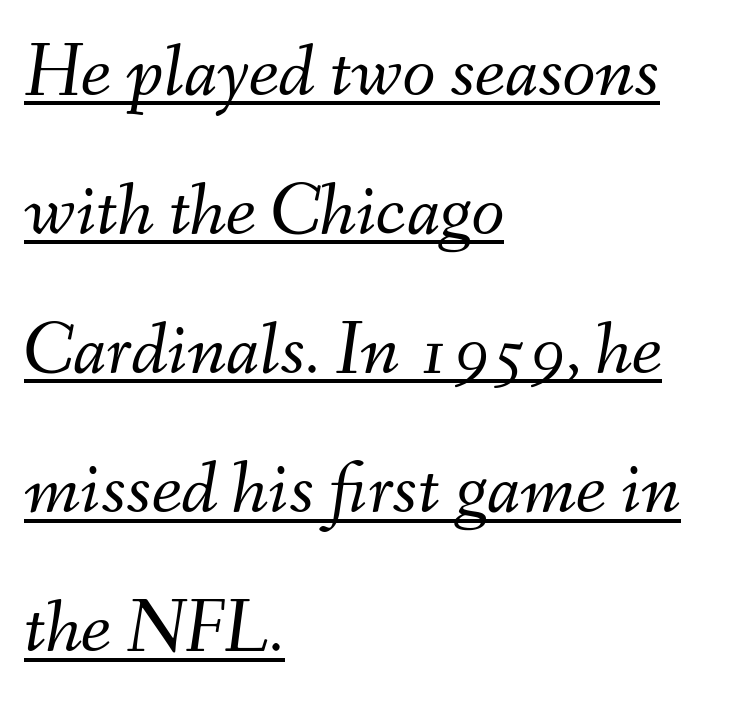
Q: Is the text bold? A: No.
Q: Is the text italic (slanted)? A: Yes, it leans right by about 9 degrees.
Q: Is the text underlined? A: Yes.
Q: How is the paragraph aligned? A: Left-aligned.
Q: Is the spacing between letters normal or unusually wide? A: Normal.
Q: Width (condensed, normal, or wide)? A: Normal.
Q: Stroke contrast? A: Medium.
Q: x-height? A: Small.
Q: Monospaced? A: No.
